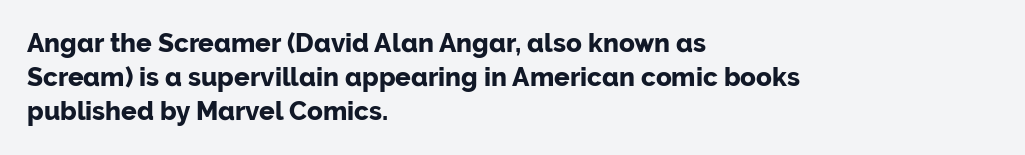
{"italic": "no", "bold": "yes", "underline": "no", "align": "left", "line_spacing": "normal", "line_spacing_ratio": 1.31, "letter_spacing": "normal", "letter_spacing_em": 0.0, "glyph_px": 26}
